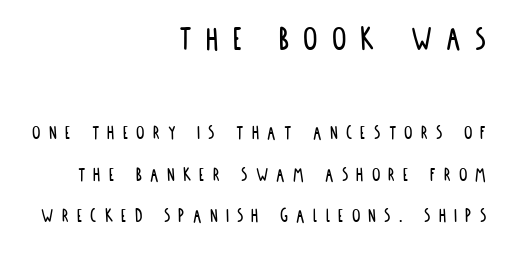
The rendering uses natural spacing where letterforms have individual widths. The rendering inserts visible extra space after every character. The baseline area is clear. This is roman type, the default non-slanted kind. These two chunks differ in scale, with the top chunk taking the larger measure.
